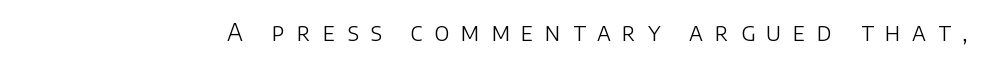
Q: Is the text bold? A: No.
Q: Is the text italic (slanted)? A: No, it is upright.
Q: Is the text underlined? A: No.
Q: Is the spacing between letters normal or unusually wide? A: Unusually wide.
